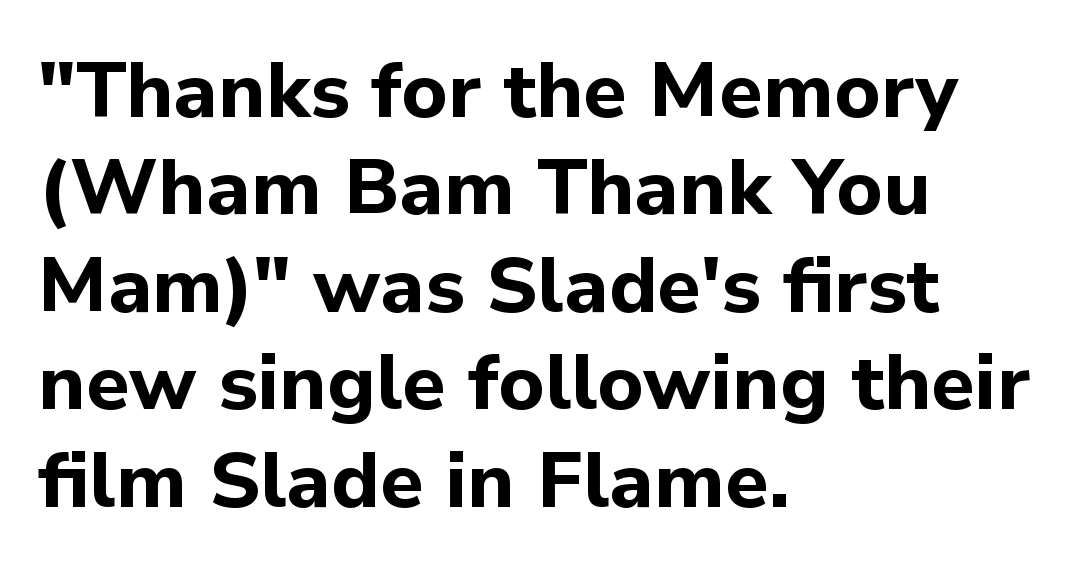
The image shows 78 px bold sans-serif type, upright; set left-aligned, normal line spacing (1.25x), normal letter spacing, not underlined; low stroke contrast and a medium x-height.
